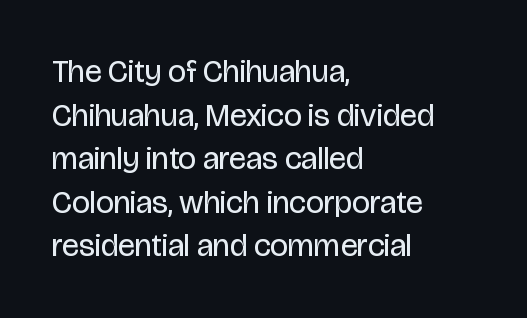
Stems here are at most as thick as an everyday book face. The leading is moderate, giving the passage an even texture. Rendered with straight, roman letterforms. Default kerning and tracking; the words read as compact shapes.
